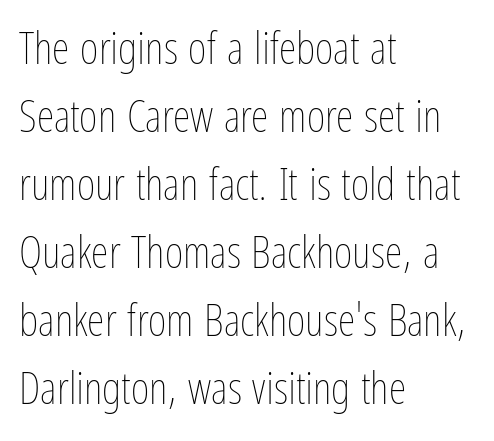
The image shows 45 px thin, condensed type, upright; set left-aligned, normal line spacing (1.51x), normal letter spacing, not underlined; low stroke contrast and a medium x-height.
